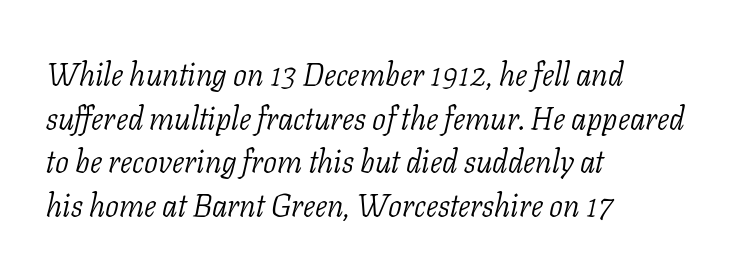
Q: Is the text bold? A: No.
Q: Is the text italic (slanted)? A: Yes, it leans right by about 11 degrees.
Q: Is the typeface a serif or a sans-serif typeface? A: Serif.
Q: Is the text underlined? A: No.
Q: How is the paragraph aligned? A: Left-aligned.
Q: Is the spacing between letters normal or unusually wide? A: Normal.
Q: Is the spacing between lines tight, normal or loose? A: Normal.
Q: Width (condensed, normal, or wide)? A: Normal.
Q: Stroke contrast? A: Low.
Q: x-height? A: Medium.
Q: Monospaced? A: No.
